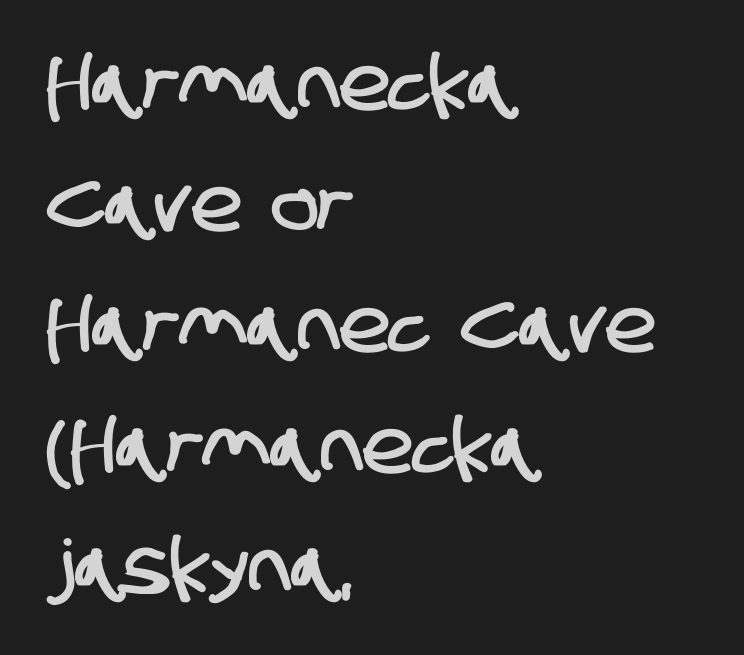
Has an underline been added? It has not. Visually the block forms a straight wall on the left and a jagged coastline on the right. Stroke terminals: plain, sans-serif. Compared with typical paragraphs, the rows here are spaced about the same.
